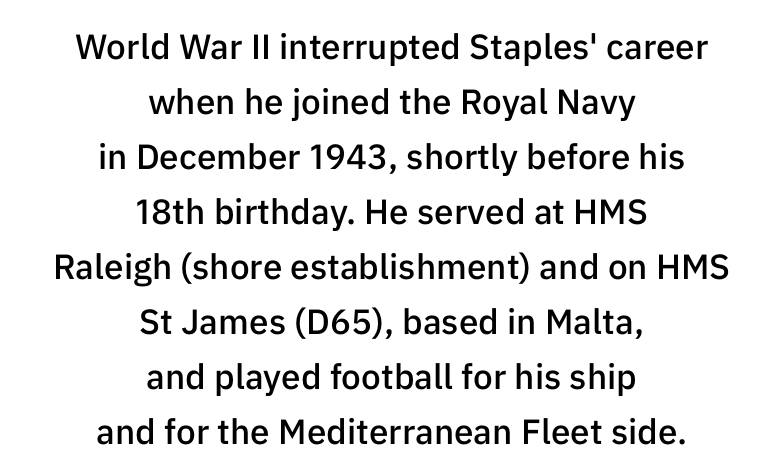
{"serif": "no", "italic": "no", "bold": "semi", "weight": "semibold", "width": "normal", "stroke_contrast": "low", "x_height": "medium", "monospaced": "no", "underline": "no", "align": "center", "line_spacing": "normal", "line_spacing_ratio": 1.57, "letter_spacing": "normal", "letter_spacing_em": 0.0, "glyph_px": 35}
